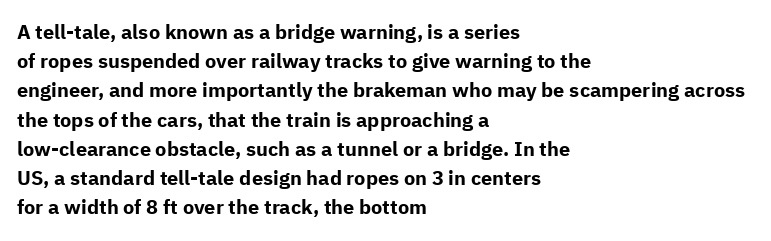
The image shows 20 px bold type, upright; set left-aligned, normal line spacing (1.46x), normal letter spacing, not underlined.
